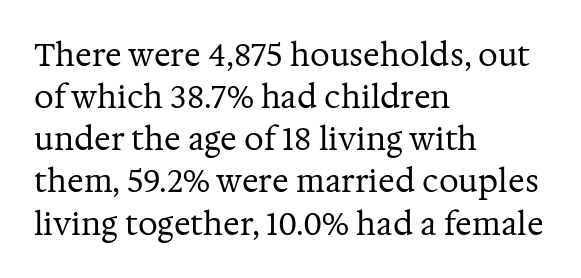
{"serif": "yes", "italic": "no", "bold": "no", "weight": "regular", "width": "normal", "stroke_contrast": "medium", "x_height": "medium", "monospaced": "no", "underline": "no", "align": "left", "line_spacing": "normal", "line_spacing_ratio": 1.36, "letter_spacing": "normal", "letter_spacing_em": 0.0, "glyph_px": 31}
